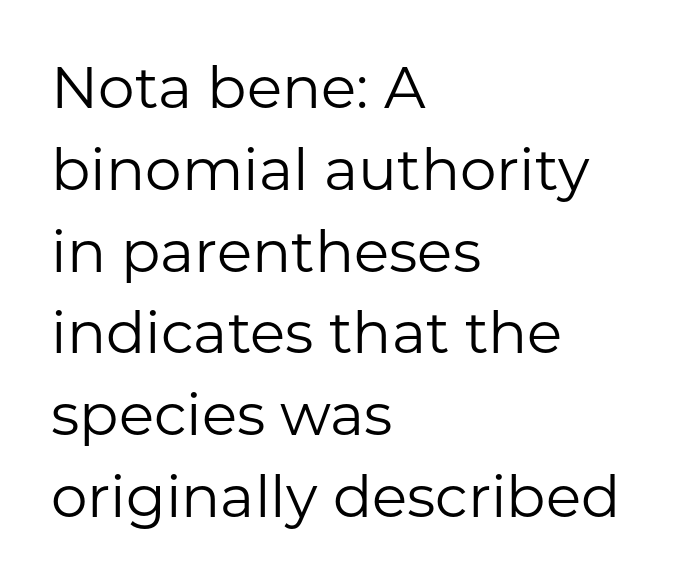
Q: Is the text bold? A: No.
Q: Is the text italic (slanted)? A: No, it is upright.
Q: Is the typeface a serif or a sans-serif typeface? A: Sans-serif.
Q: Is the text underlined? A: No.
Q: How is the paragraph aligned? A: Left-aligned.
Q: Is the spacing between letters normal or unusually wide? A: Normal.
Q: Is the spacing between lines tight, normal or loose? A: Normal.
Q: Width (condensed, normal, or wide)? A: Normal.
Q: Stroke contrast? A: Low.
Q: x-height? A: Medium.
Q: Monospaced? A: No.
